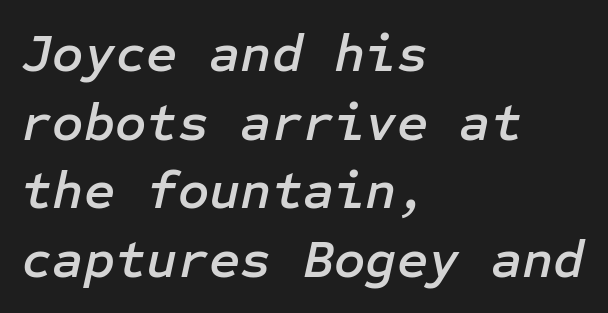
Q: Is the text italic (slanted)? A: Yes, it leans right by about 12 degrees.
Q: Is the text underlined? A: No.
Q: How is the paragraph aligned? A: Left-aligned.
Q: Is the spacing between letters normal or unusually wide? A: Normal.
Q: Is the spacing between lines tight, normal or loose? A: Normal.
Q: Width (condensed, normal, or wide)? A: Normal.
Q: Stroke contrast? A: Low.
Q: x-height? A: Medium.
